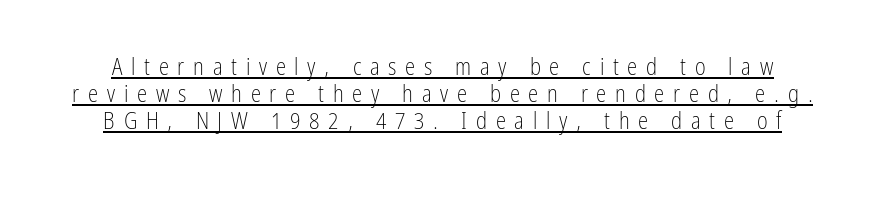
Q: Is the text bold? A: No.
Q: Is the text italic (slanted)? A: No, it is upright.
Q: Is the text underlined? A: Yes.
Q: Is the spacing between letters normal or unusually wide? A: Unusually wide.
